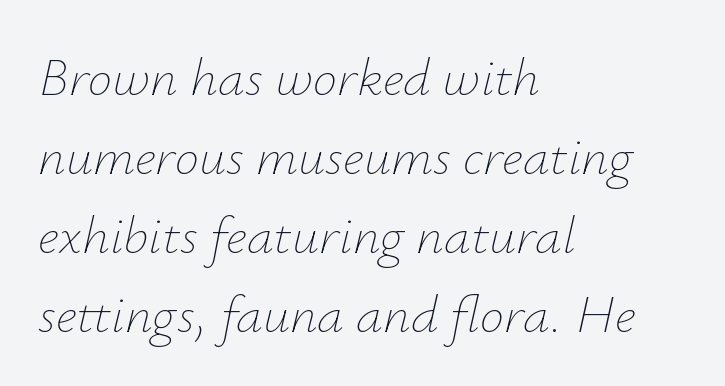
Q: Is the text bold? A: No.
Q: Is the text italic (slanted)? A: Yes, it leans right by about 12 degrees.
Q: Is the text underlined? A: No.
Q: How is the paragraph aligned? A: Left-aligned.
Q: Is the spacing between letters normal or unusually wide? A: Normal.
Q: Is the spacing between lines tight, normal or loose? A: Normal.
Q: Width (condensed, normal, or wide)? A: Normal.
Q: Stroke contrast? A: Low.
Q: x-height? A: Small.
Q: Monospaced? A: No.
